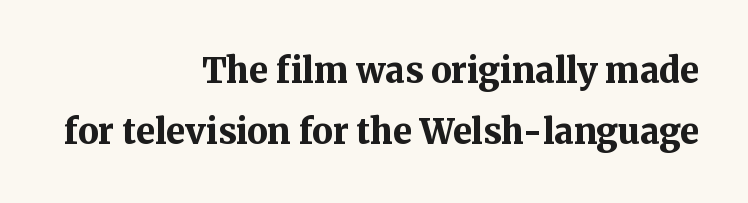
Q: Is the text bold? A: Yes.
Q: Is the text italic (slanted)? A: No, it is upright.
Q: Is the typeface a serif or a sans-serif typeface? A: Serif.
Q: Is the text underlined? A: No.
Q: How is the paragraph aligned? A: Right-aligned.
Q: Is the spacing between letters normal or unusually wide? A: Normal.
Q: Width (condensed, normal, or wide)? A: Normal.
Q: Stroke contrast? A: Medium.
Q: x-height? A: Medium.
Q: Monospaced? A: No.
